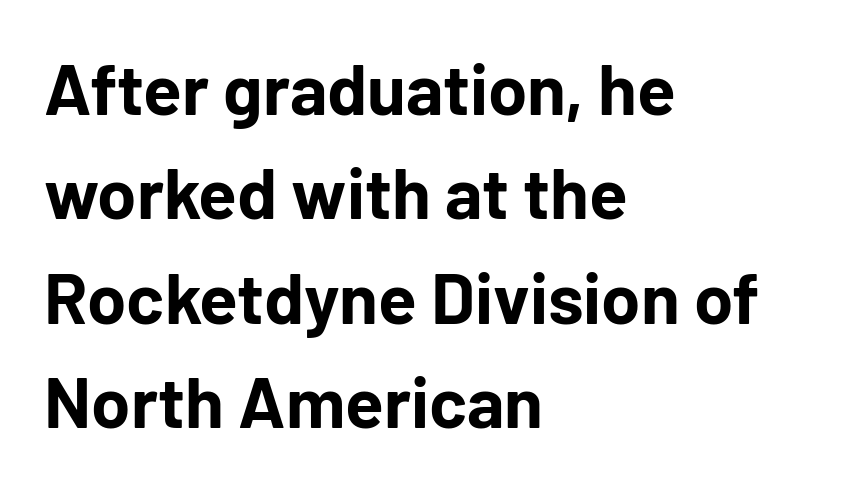
{"serif": "no", "italic": "no", "bold": "yes", "weight": "bold", "width": "normal", "stroke_contrast": "low", "x_height": "medium", "monospaced": "no", "underline": "no", "align": "left", "line_spacing": "normal", "line_spacing_ratio": 1.47, "letter_spacing": "normal", "letter_spacing_em": 0.0, "glyph_px": 71}
